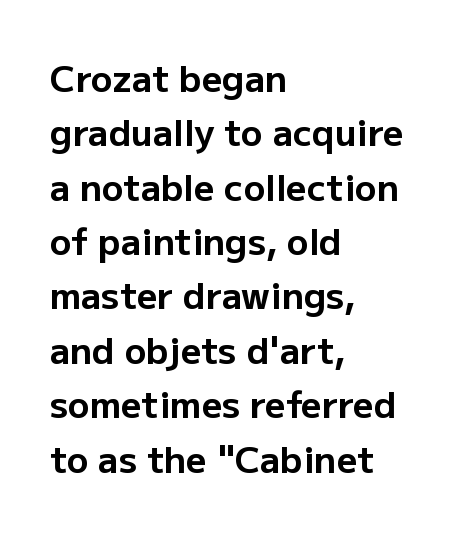
{"serif": "no", "italic": "no", "bold": "yes", "weight": "bold", "width": "normal", "stroke_contrast": "low", "x_height": "medium", "monospaced": "no", "underline": "no", "align": "left", "line_spacing": "normal", "line_spacing_ratio": 1.51, "letter_spacing": "normal", "letter_spacing_em": 0.0, "glyph_px": 36}
